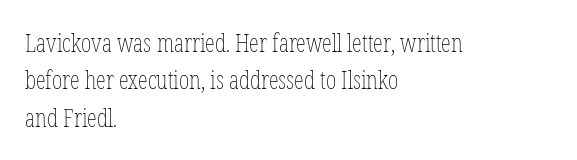
Q: Is the text bold? A: No.
Q: Is the text italic (slanted)? A: No, it is upright.
Q: Is the text underlined? A: No.
Q: How is the paragraph aligned? A: Left-aligned.
Q: Is the spacing between letters normal or unusually wide? A: Normal.
Q: Is the spacing between lines tight, normal or loose? A: Normal.
